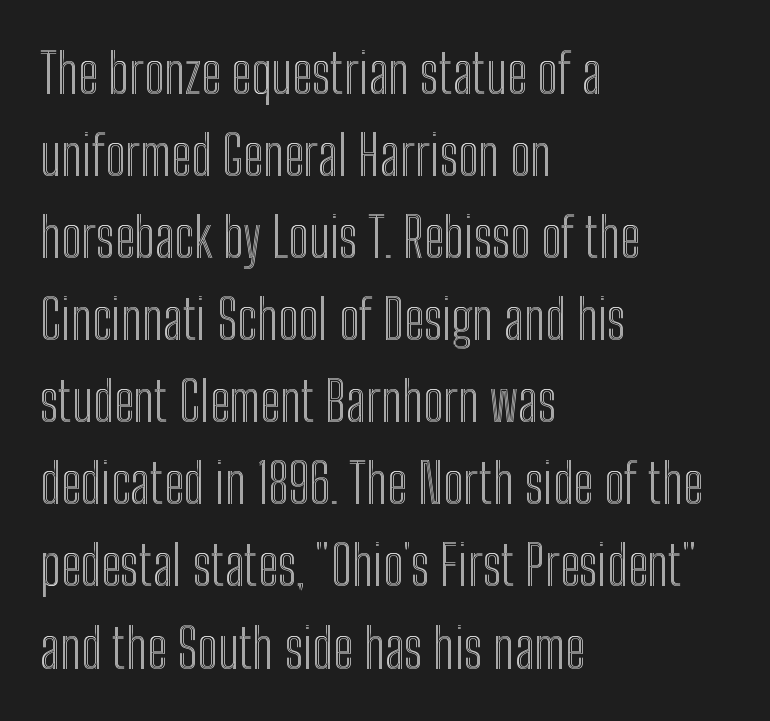
Q: Is the text italic (slanted)? A: No, it is upright.
Q: Is the text underlined? A: No.
Q: How is the paragraph aligned? A: Left-aligned.
Q: Is the spacing between letters normal or unusually wide? A: Normal.
Q: Is the spacing between lines tight, normal or loose? A: Normal.
Q: Width (condensed, normal, or wide)? A: Condensed.
Q: x-height? A: Medium.
Q: Monospaced? A: No.
